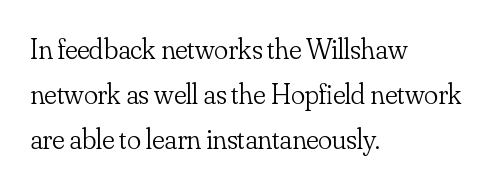
The image shows 29 px light serif type, upright; set left-aligned, normal line spacing (1.55x), normal letter spacing, not underlined; low stroke contrast and a small x-height.
